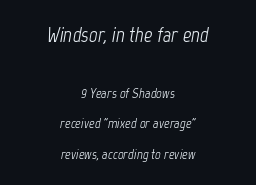
{"italic": "yes", "lean": "right", "slant_degrees": 12, "bold": "no", "underline": "no", "align": "center", "line_spacing": "loose", "line_spacing_ratio": 2.16, "letter_spacing": "normal", "letter_spacing_em": 0.0, "larger_block": "first", "size_ratio": 1.5, "glyph_px": 21}
